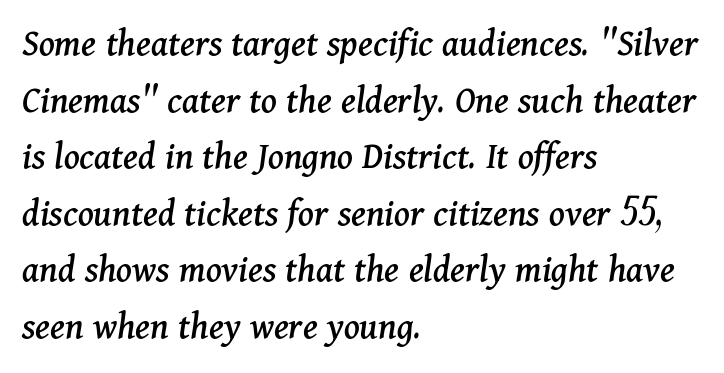
Clear beneath every line of the passage. The paragraph shown leans on its left margin. Do the characters align in a grid? No, the font is proportional. Caption: standard tracking, unaltered.
